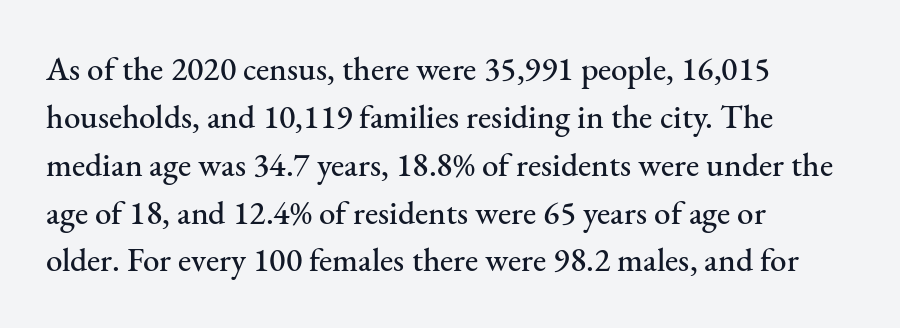
{"serif": "yes", "italic": "no", "width": "normal", "stroke_contrast": "medium", "x_height": "small", "monospaced": "no", "underline": "no", "align": "left", "line_spacing": "normal", "line_spacing_ratio": 1.45, "letter_spacing": "normal", "letter_spacing_em": 0.0, "glyph_px": 33}
